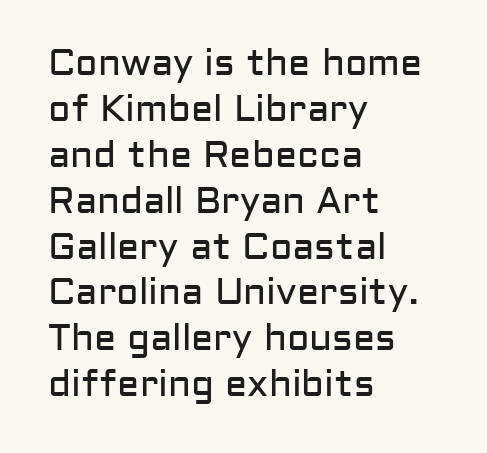
Are there feet on the stems? There aren't — it's a sans. The string is rendered with underlining switched off. Characters remain perfectly vertical along every line. Caption: multi-line text, flush left, ragged right. The letters sit at their default tracking, neither squeezed nor spread.
